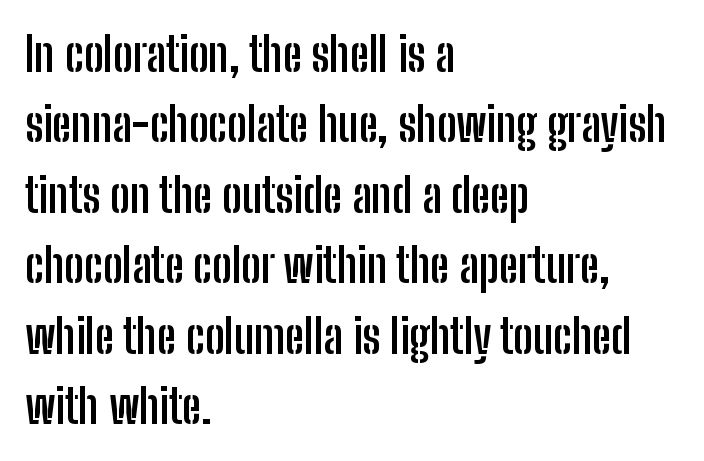
Short and long lines alike share a common starting point at left. The rendering keeps characters at their native spacing. Note: no serifs on the glyphs. It's the straight-up-and-down kind of type. Does the weight exceed regular? Yes, all the way to bold. Underline: absent.
